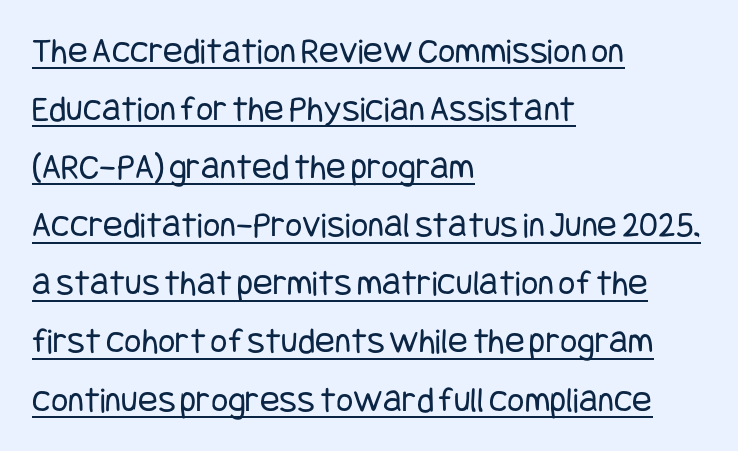
{"serif": "no", "italic": "no", "bold": "no", "weight": "regular", "width": "condensed", "stroke_contrast": "low", "x_height": "large", "underline": "yes", "align": "left", "line_spacing": "normal", "line_spacing_ratio": 1.57, "letter_spacing": "normal", "letter_spacing_em": 0.0, "glyph_px": 37}
